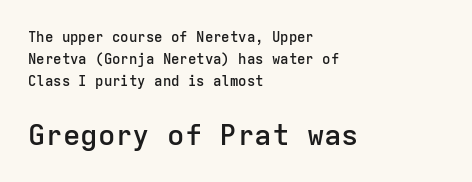
{"serif": "no", "italic": "no", "bold": "semi", "weight": "semibold", "width": "normal", "stroke_contrast": "low", "x_height": "medium", "monospaced": "yes", "underline": "no", "align": "left", "line_spacing": "normal", "line_spacing_ratio": 1.56, "letter_spacing": "normal", "letter_spacing_em": 0.0, "larger_block": "second", "size_ratio": 2.07, "glyph_px": 29}
